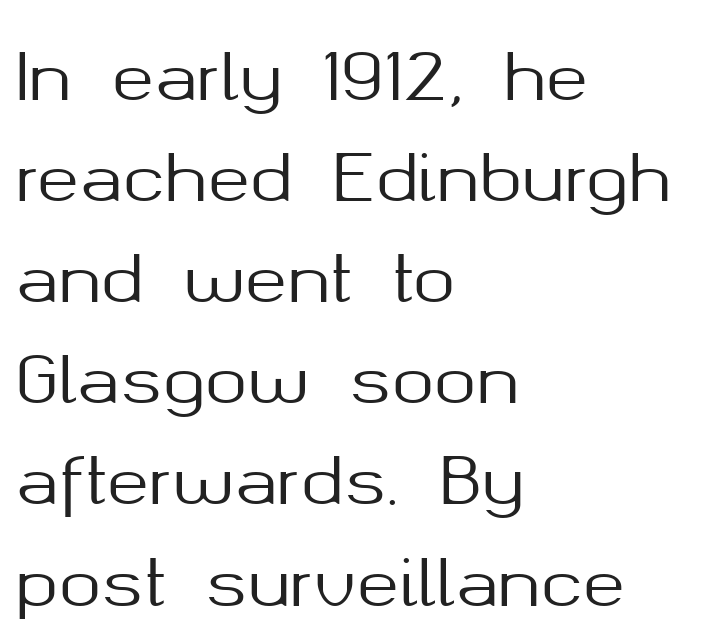
Q: Is the text italic (slanted)? A: No, it is upright.
Q: Is the typeface a serif or a sans-serif typeface? A: Sans-serif.
Q: Is the text underlined? A: No.
Q: How is the paragraph aligned? A: Left-aligned.
Q: Is the spacing between letters normal or unusually wide? A: Normal.
Q: Is the spacing between lines tight, normal or loose? A: Normal.
Q: Width (condensed, normal, or wide)? A: Normal.
Q: Stroke contrast? A: Medium.
Q: x-height? A: Medium.
Q: Monospaced? A: No.
